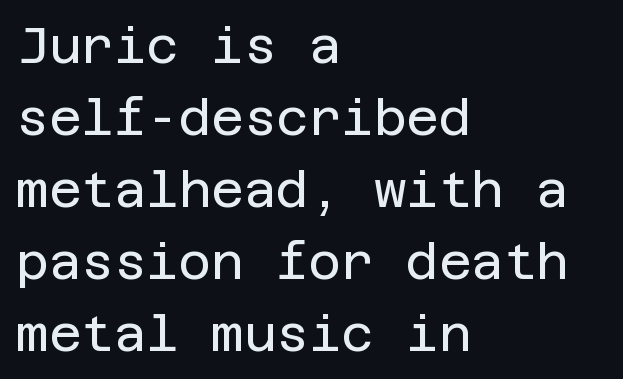
Q: Is the text bold? A: No.
Q: Is the text italic (slanted)? A: No, it is upright.
Q: Is the typeface a serif or a sans-serif typeface? A: Sans-serif.
Q: Is the text underlined? A: No.
Q: How is the paragraph aligned? A: Left-aligned.
Q: Is the spacing between letters normal or unusually wide? A: Normal.
Q: Is the spacing between lines tight, normal or loose? A: Normal.
Q: Width (condensed, normal, or wide)? A: Normal.
Q: Stroke contrast? A: Low.
Q: x-height? A: Large.
